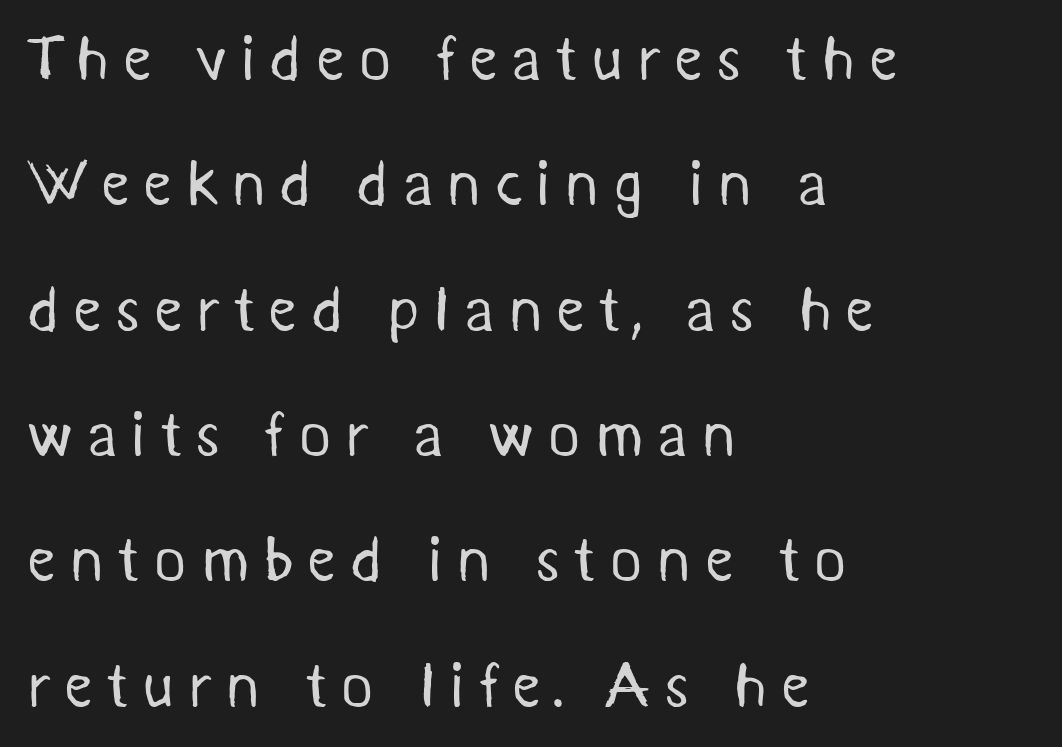
The image shows 63 px regular-weight sans-serif type; set left-aligned, loose line spacing (1.99x), unusually wide letter spacing (+0.21 em), not underlined; medium stroke contrast and a medium x-height.
